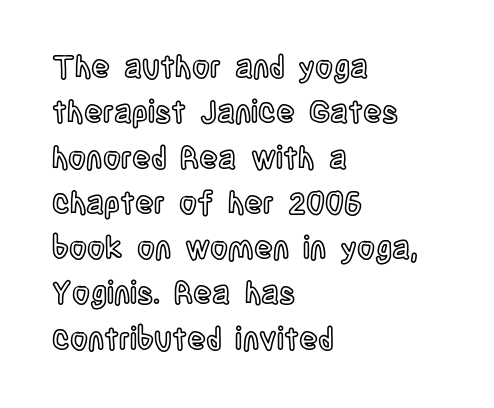
The image shows 31 px condensed type, upright; set left-aligned, normal line spacing (1.46x), normal letter spacing, not underlined; a large x-height.
